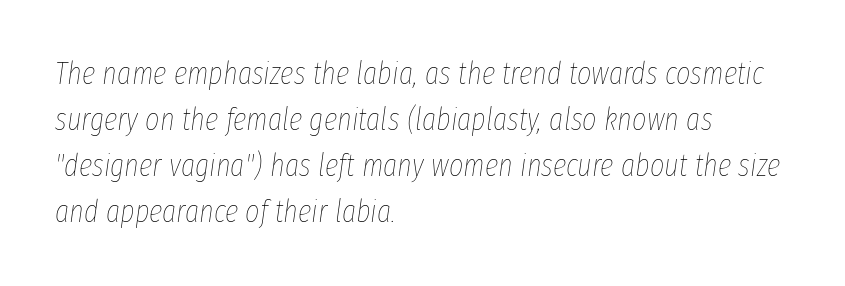
The image shows 31 px thin, condensed type, italic (leaning right); set left-aligned, normal line spacing (1.48x), normal letter spacing, not underlined; low stroke contrast and a medium x-height.
